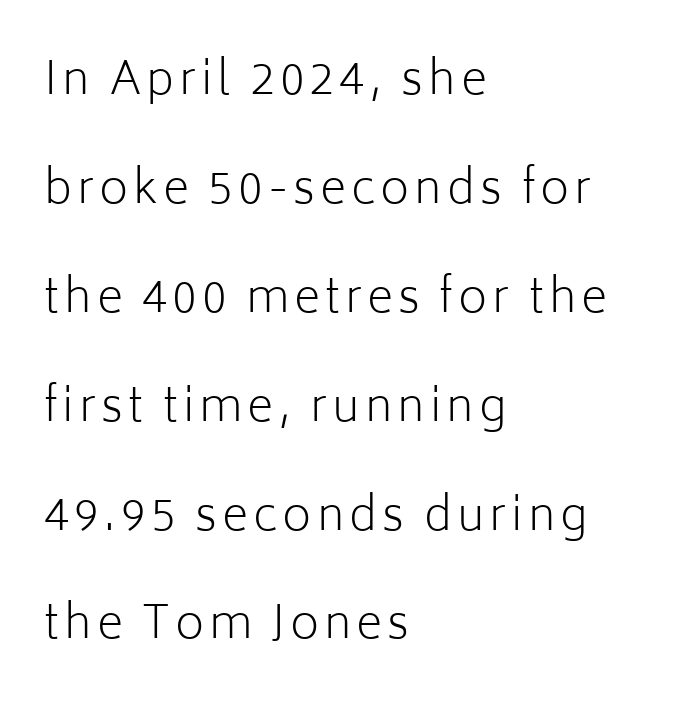
Q: Is the text bold? A: No.
Q: Is the text italic (slanted)? A: No, it is upright.
Q: Is the typeface a serif or a sans-serif typeface? A: Sans-serif.
Q: Is the text underlined? A: No.
Q: How is the paragraph aligned? A: Left-aligned.
Q: Is the spacing between lines tight, normal or loose? A: Loose.
Q: Width (condensed, normal, or wide)? A: Normal.
Q: Stroke contrast? A: Low.
Q: x-height? A: Medium.
Q: Monospaced? A: No.
